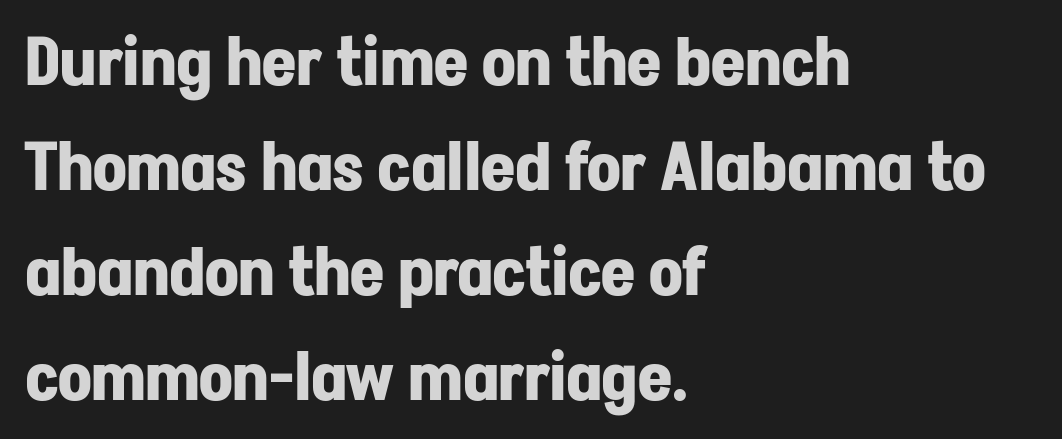
The image shows 66 px bold sans-serif type, upright; set left-aligned, normal line spacing (1.59x), normal letter spacing, not underlined; low stroke contrast and a medium x-height.
